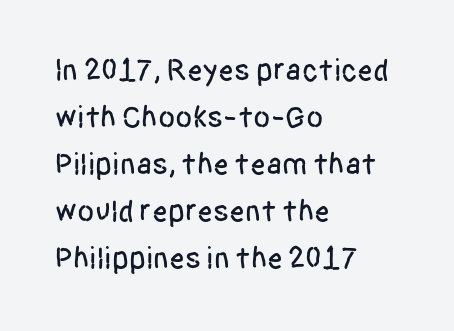
The image shows 31 px condensed sans-serif type, upright; set left-aligned, normal line spacing (1.52x), normal letter spacing, not underlined; low stroke contrast and a large x-height.
